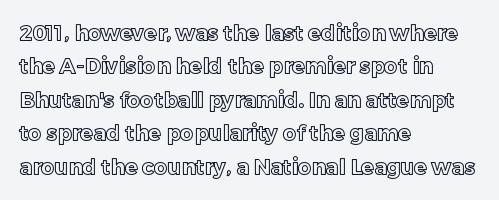
{"italic": "no", "underline": "no", "align": "left", "line_spacing": "normal", "line_spacing_ratio": 1.59, "letter_spacing": "normal", "letter_spacing_em": 0.0, "glyph_px": 21}
